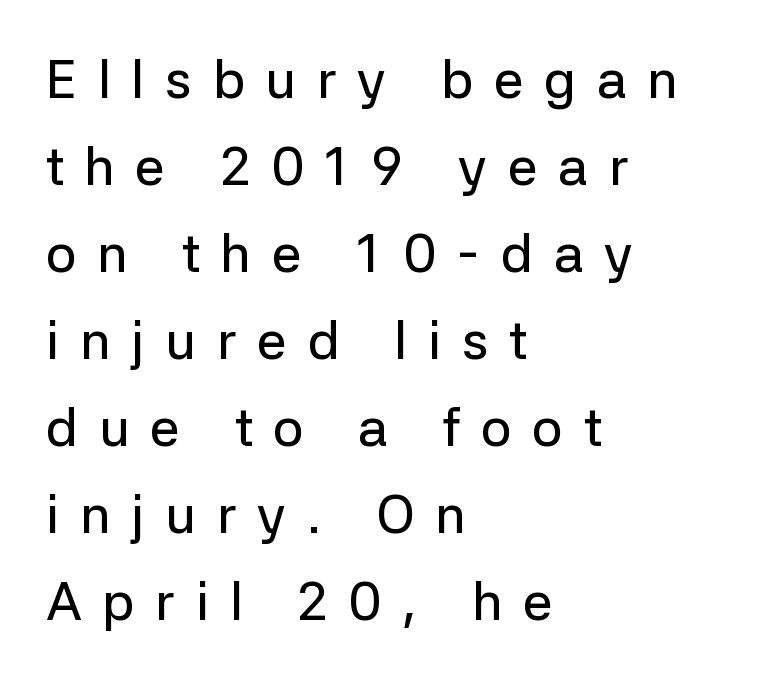
Q: Is the text italic (slanted)? A: No, it is upright.
Q: Is the typeface a serif or a sans-serif typeface? A: Sans-serif.
Q: Is the text underlined? A: No.
Q: How is the paragraph aligned? A: Left-aligned.
Q: Is the spacing between letters normal or unusually wide? A: Unusually wide.
Q: Is the spacing between lines tight, normal or loose? A: Normal.
Q: Width (condensed, normal, or wide)? A: Normal.
Q: Stroke contrast? A: Low.
Q: x-height? A: Medium.
Q: Monospaced? A: No.
